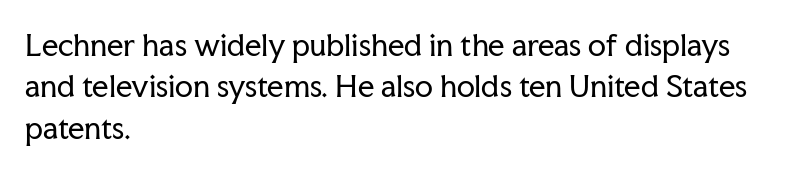
The image shows 29 px regular-weight serif type, upright; set left-aligned, normal line spacing (1.43x), normal letter spacing, not underlined; low stroke contrast and a medium x-height.
